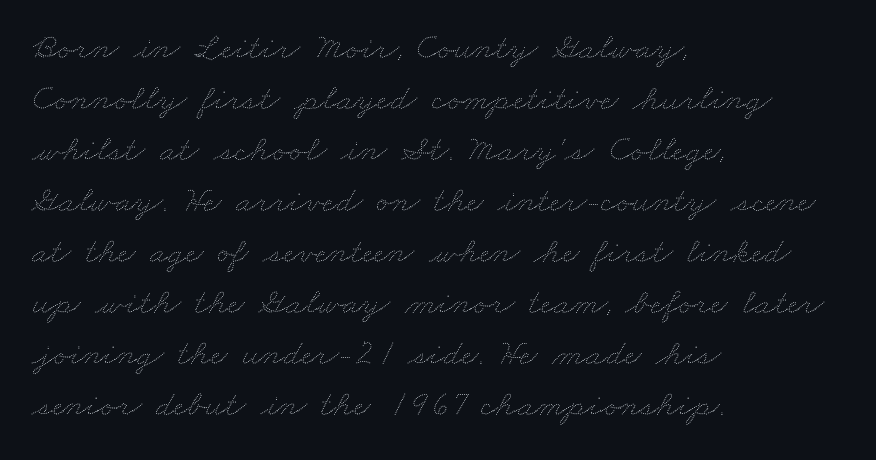
Q: Is the text bold? A: No.
Q: Is the text underlined? A: No.
Q: How is the paragraph aligned? A: Left-aligned.
Q: Is the spacing between letters normal or unusually wide? A: Normal.
Q: Is the spacing between lines tight, normal or loose? A: Normal.
Q: Width (condensed, normal, or wide)? A: Wide.
Q: Stroke contrast? A: Medium.
Q: x-height? A: Small.
Q: Monospaced? A: No.
